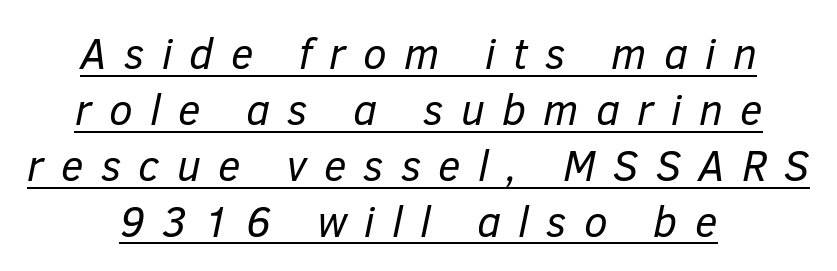
This sample uses an oblique cut, with every glyph tilted off the vertical. One glance says typical: line gaps are just what's usual. The glyphs are accompanied by a horizontal stroke just below them. Is this a fixed-width face? No — the glyphs have proportional, varying widths. The strokes are not fattened; the text isn't bold.
